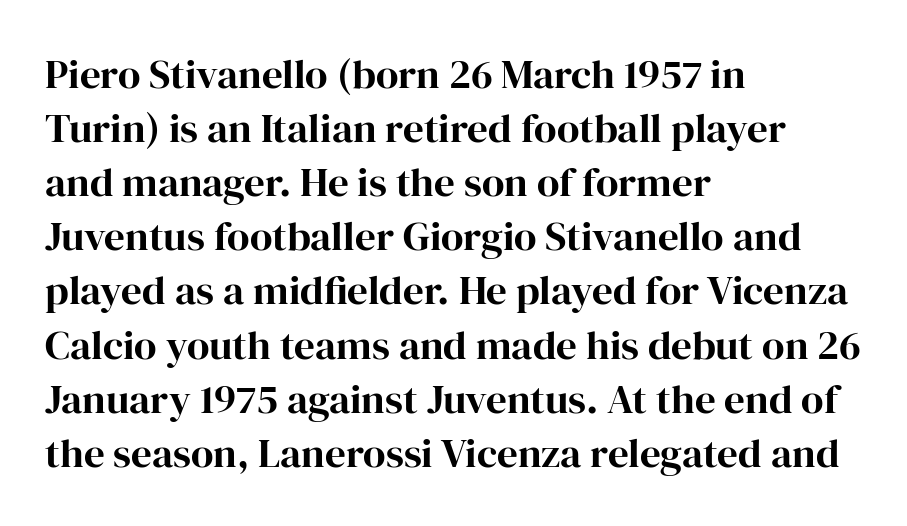
{"serif": "yes", "italic": "no", "width": "normal", "stroke_contrast": "high", "x_height": "medium", "monospaced": "no", "underline": "no", "align": "left", "line_spacing": "normal", "line_spacing_ratio": 1.32, "letter_spacing": "normal", "letter_spacing_em": 0.0, "glyph_px": 41}
